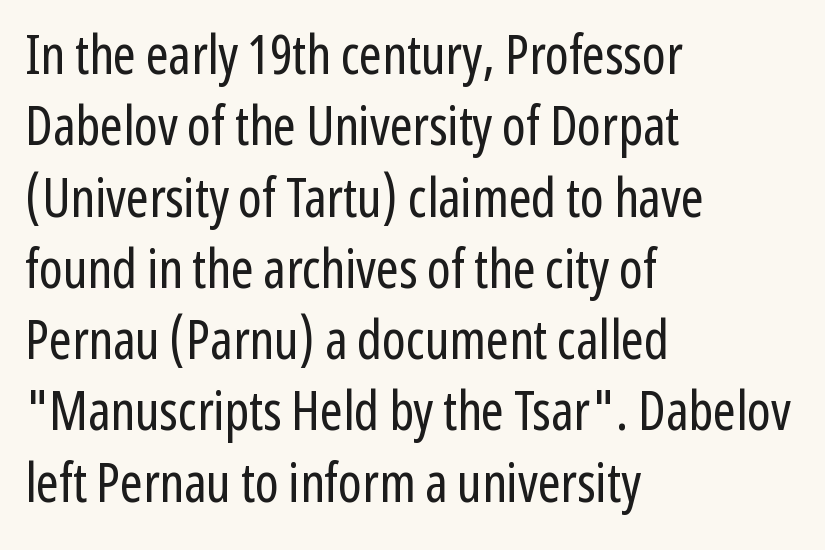
The image shows 54 px regular-weight, condensed sans-serif type, upright; set left-aligned, normal line spacing (1.32x), normal letter spacing, not underlined; low stroke contrast and a medium x-height.
